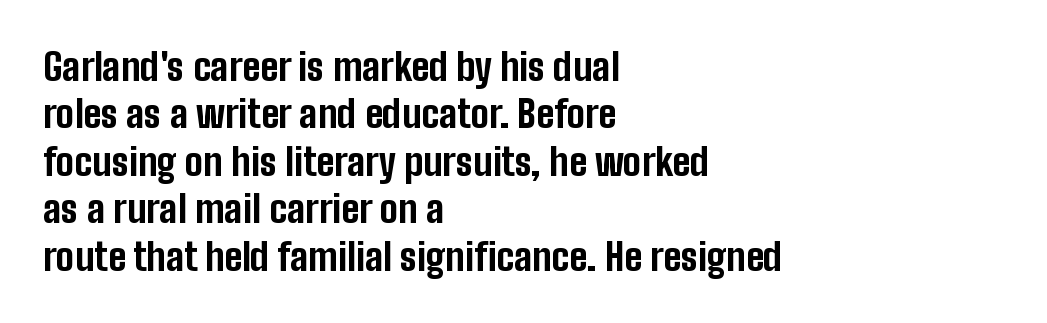
{"serif": "no", "italic": "no", "bold": "yes", "weight": "bold", "width": "condensed", "stroke_contrast": "low", "x_height": "medium", "monospaced": "no", "underline": "no", "align": "left", "line_spacing": "normal", "line_spacing_ratio": 1.25, "letter_spacing": "normal", "letter_spacing_em": 0.0, "glyph_px": 38}
